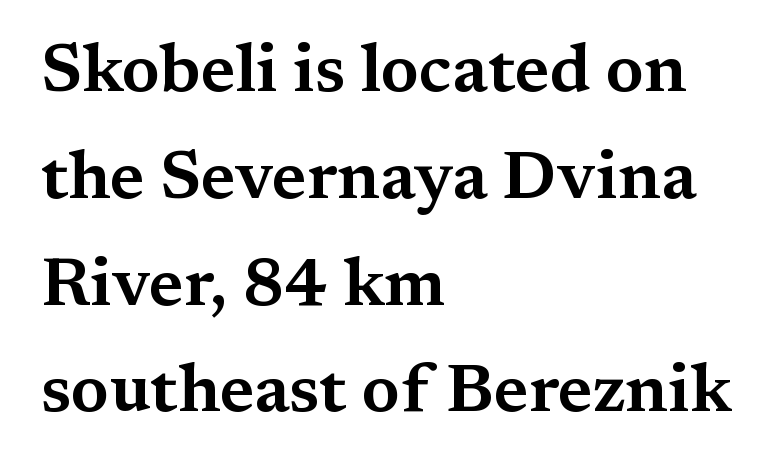
The image shows 68 px wide serif type, upright; set left-aligned, normal line spacing (1.57x), normal letter spacing, not underlined; medium stroke contrast and a medium x-height.
